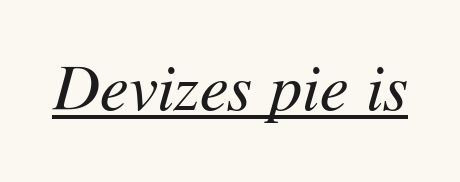
The image shows 65 px regular-weight type, italic (leaning right); set normal letter spacing, underlined; medium stroke contrast and a medium x-height.
